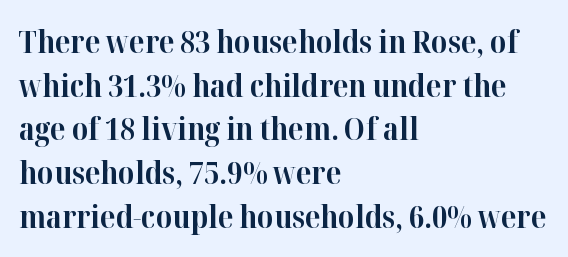
Nothing unusual about the tracking: characters are spaced as the font intends. Spacing verdict: proportional, widths tailored to each character. The vertical gap from one line to the next is medium. Decoration check: the copy has no underline. The type family on display is of the serif kind. Rendered with straight, roman letterforms.
